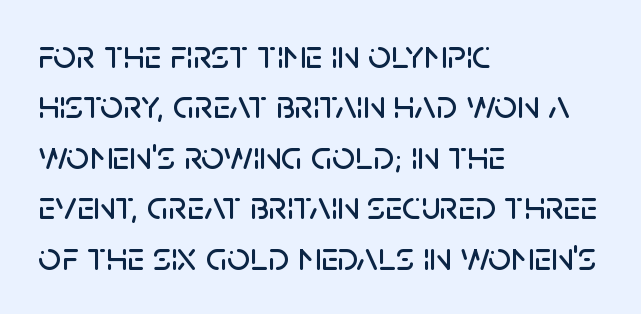
{"serif": "no", "italic": "no", "width": "normal", "stroke_contrast": "low", "x_height": "large", "monospaced": "no", "underline": "no", "align": "left", "line_spacing": "normal", "line_spacing_ratio": 1.26, "letter_spacing": "normal", "letter_spacing_em": 0.0, "glyph_px": 40}
